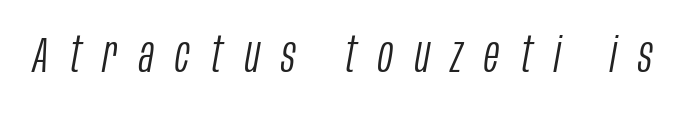
{"italic": "yes", "lean": "right", "slant_degrees": 10, "bold": "no", "weight": "light", "width": "condensed", "stroke_contrast": "low", "x_height": "large", "monospaced": "no", "underline": "no", "letter_spacing": "wide", "letter_spacing_em": 0.43, "glyph_px": 50}
